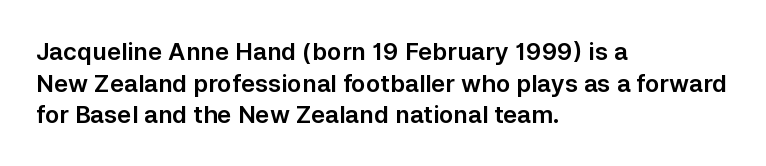
The image shows 24 px text type, upright; set left-aligned, normal line spacing (1.32x), normal letter spacing, not underlined.
